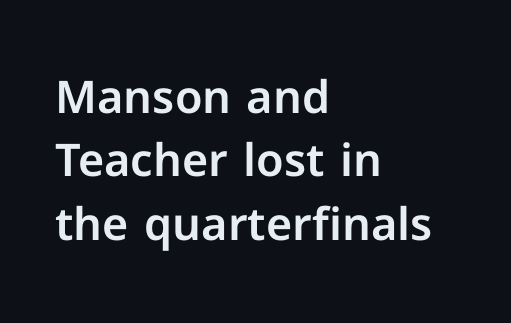
The image shows 45 px sans-serif type, upright; set left-aligned, normal line spacing (1.41x), normal letter spacing, not underlined; low stroke contrast and a medium x-height.
